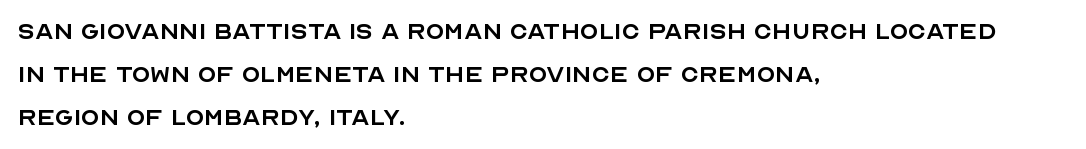
Examine the stroke ends and you'll find no serifs. It's the straight-up-and-down kind of type. The setting favours the left margin, as ordinary paragraphs usually do. The letterforms sit shoulder to shoulder at normal distance. Looks like regular typesetting: each glyph gets only the width it needs. Letters have the restrained weight of plain body copy at most.
